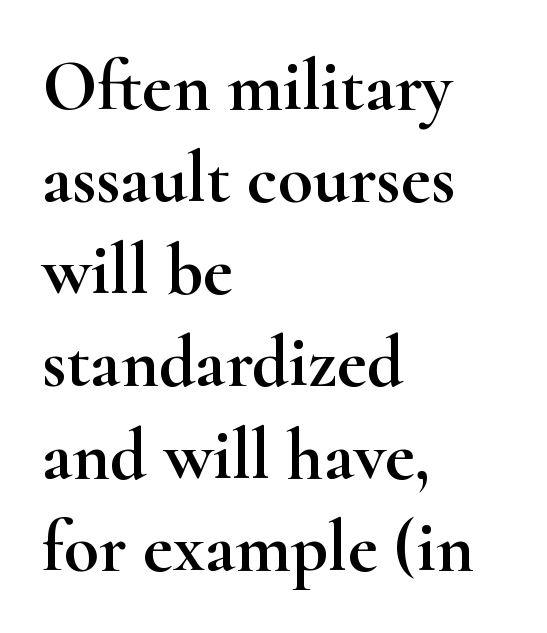
Type without underlining. The rendering uses natural spacing where letterforms have individual widths. There is no visible air inserted between adjacent glyphs. The typography opts for an upright posture over an oblique one.
